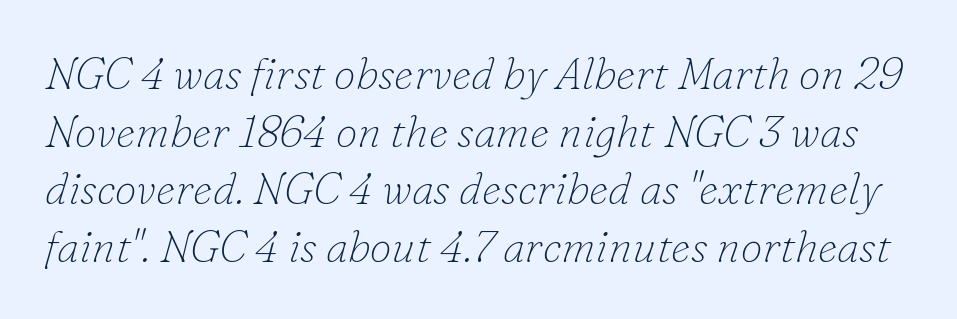
{"serif": "yes", "italic": "yes", "lean": "right", "slant_degrees": 16, "bold": "no", "weight": "thin", "width": "normal", "stroke_contrast": "low", "x_height": "small", "monospaced": "no", "underline": "no", "line_spacing": "normal", "line_spacing_ratio": 1.31, "letter_spacing": "normal", "letter_spacing_em": 0.0, "glyph_px": 44}
